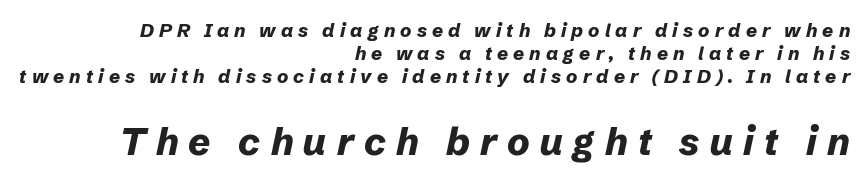
{"italic": "yes", "lean": "right", "slant_degrees": 12, "bold": "yes", "weight": "bold", "width": "normal", "stroke_contrast": "low", "x_height": "medium", "monospaced": "no", "underline": "no", "align": "right", "line_spacing_ratio": 1.2, "letter_spacing": "wide", "letter_spacing_em": 0.27, "larger_block": "second", "size_ratio": 2.0, "glyph_px": 38}
